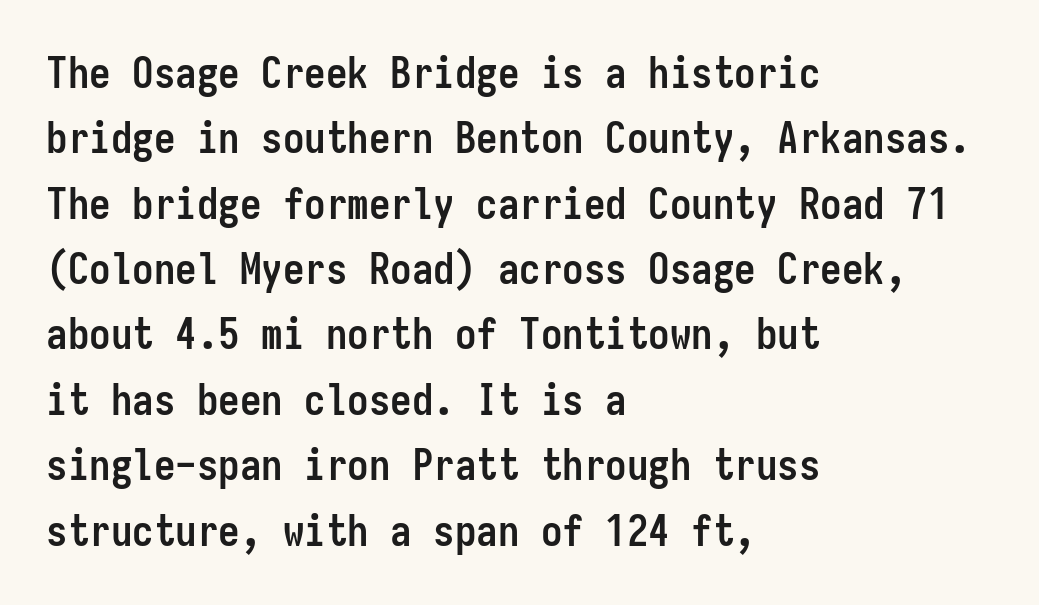
The image shows 43 px semibold, condensed sans-serif type, upright, monospaced; set left-aligned, normal line spacing (1.52x), normal letter spacing, not underlined; low stroke contrast and a medium x-height.
